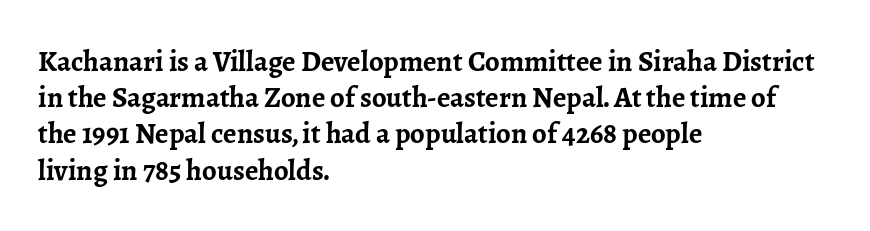
Q: Is the text bold? A: Yes.
Q: Is the text italic (slanted)? A: No, it is upright.
Q: Is the typeface a serif or a sans-serif typeface? A: Serif.
Q: Is the text underlined? A: No.
Q: How is the paragraph aligned? A: Left-aligned.
Q: Is the spacing between letters normal or unusually wide? A: Normal.
Q: Is the spacing between lines tight, normal or loose? A: Normal.
Q: Width (condensed, normal, or wide)? A: Normal.
Q: Stroke contrast? A: Low.
Q: x-height? A: Medium.
Q: Monospaced? A: No.
